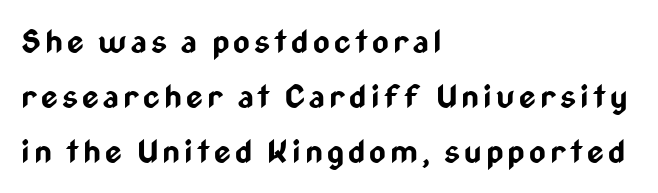
Q: Is the text bold? A: Yes.
Q: Is the text italic (slanted)? A: No, it is upright.
Q: Is the typeface a serif or a sans-serif typeface? A: Sans-serif.
Q: Is the text underlined? A: No.
Q: How is the paragraph aligned? A: Left-aligned.
Q: Width (condensed, normal, or wide)? A: Condensed.
Q: Stroke contrast? A: Low.
Q: x-height? A: Medium.
Q: Monospaced? A: No.
